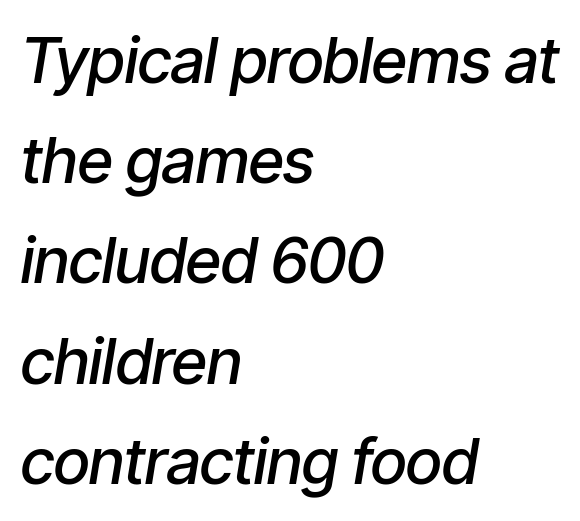
{"italic": "yes", "lean": "right", "slant_degrees": 9, "bold": "semi", "weight": "semibold", "width": "condensed", "stroke_contrast": "low", "x_height": "medium", "monospaced": "no", "underline": "no", "align": "left", "line_spacing": "normal", "line_spacing_ratio": 1.59, "letter_spacing": "normal", "letter_spacing_em": 0.0, "glyph_px": 63}
